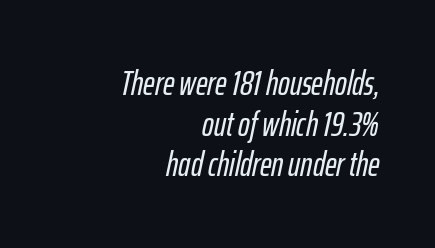
{"italic": "yes", "lean": "right", "slant_degrees": 12, "width": "condensed", "stroke_contrast": "low", "x_height": "medium", "monospaced": "no", "underline": "no", "align": "right", "line_spacing_ratio": 1.16, "letter_spacing": "normal", "letter_spacing_em": 0.0, "glyph_px": 35}
